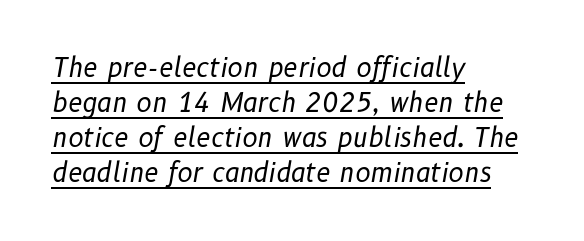
Q: Is the text bold? A: No.
Q: Is the text italic (slanted)? A: Yes, it leans right by about 10 degrees.
Q: Is the text underlined? A: Yes.
Q: How is the paragraph aligned? A: Left-aligned.
Q: Is the spacing between letters normal or unusually wide? A: Normal.
Q: Is the spacing between lines tight, normal or loose? A: Normal.
